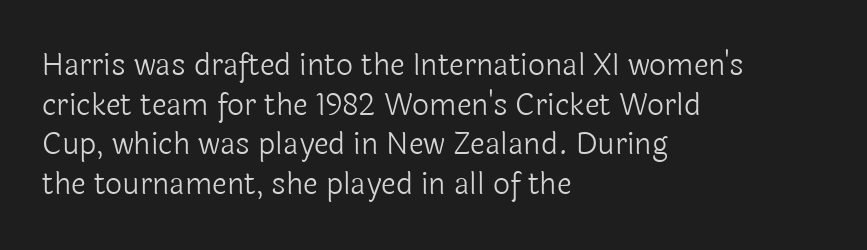
{"serif": "no", "italic": "no", "bold": "no", "weight": "light", "width": "normal", "x_height": "medium", "monospaced": "no", "underline": "no", "align": "left", "line_spacing": "normal", "line_spacing_ratio": 1.32, "letter_spacing": "normal", "letter_spacing_em": 0.0, "glyph_px": 30}
